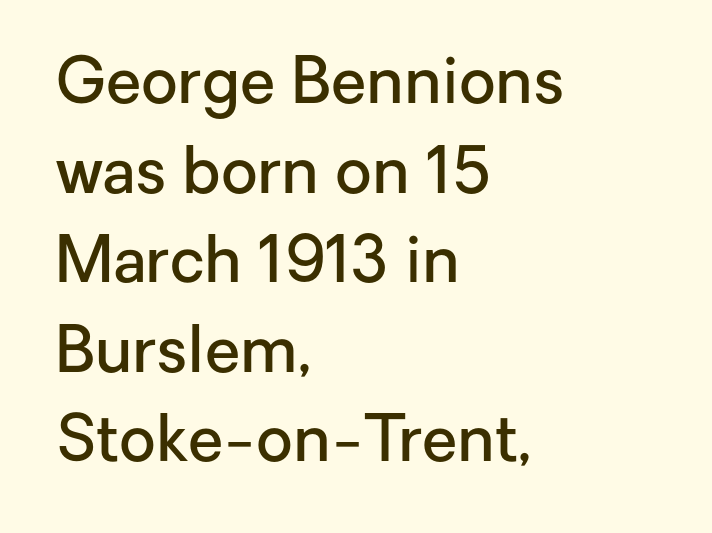
Spacing between characters is what you'd get straight out of the box. Proportional: the letters do not fall into vertical columns. These lines were composed using upright roman letters. Each line starts at the same left margin while the right side varies.
